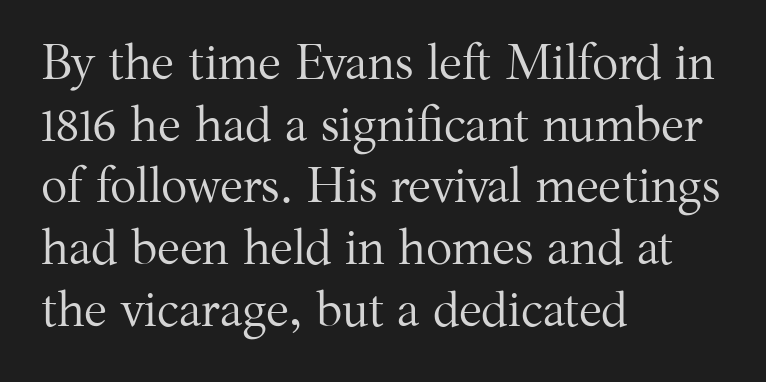
The image shows 49 px regular-weight serif type, upright; set left-aligned, normal line spacing (1.26x), normal letter spacing, not underlined; medium stroke contrast and a medium x-height.
